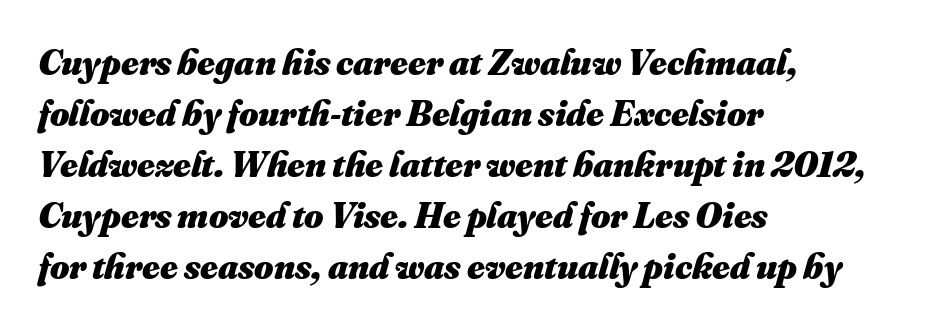
Q: Is the text bold? A: Yes.
Q: Is the text underlined? A: No.
Q: How is the paragraph aligned? A: Left-aligned.
Q: Is the spacing between letters normal or unusually wide? A: Normal.
Q: Is the spacing between lines tight, normal or loose? A: Normal.
Q: Width (condensed, normal, or wide)? A: Normal.
Q: Stroke contrast? A: Medium.
Q: x-height? A: Small.
Q: Monospaced? A: No.
